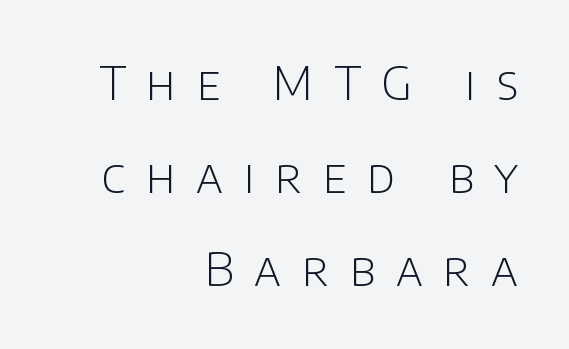
{"serif": "no", "italic": "no", "bold": "no", "weight": "light", "width": "normal", "stroke_contrast": "low", "x_height": "large", "monospaced": "no", "underline": "no", "align": "right", "line_spacing": "loose", "line_spacing_ratio": 1.98, "letter_spacing": "wide", "letter_spacing_em": 0.44, "glyph_px": 47}
